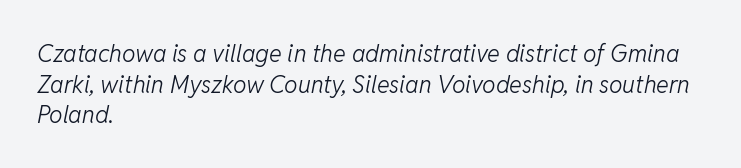
Does the lettering tilt? It does — this is italic. Compared with a typical body face, this is equally light or lighter still. Between one letter and the next there's only the usual sliver of space. What's the leading like? Ordinary, nothing unusual. Does the copy run flush right? No — it runs flush left. Check under the words: just untouched page.
